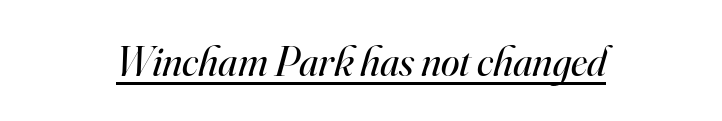
The image shows 42 px regular-weight serif type, italic (leaning right); set centered, normal letter spacing, underlined; high stroke contrast and a small x-height.
